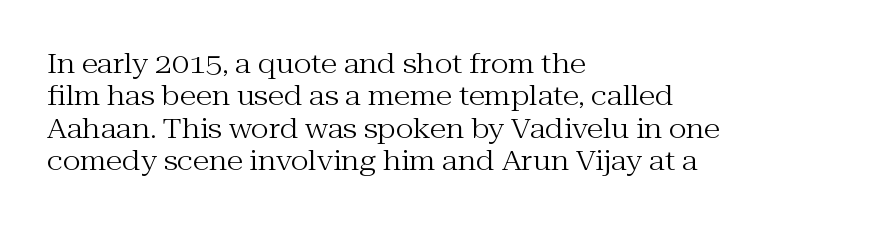
{"italic": "no", "bold": "no", "underline": "no", "align": "left", "line_spacing_ratio": 1.2, "letter_spacing": "normal", "letter_spacing_em": 0.0, "glyph_px": 27}
